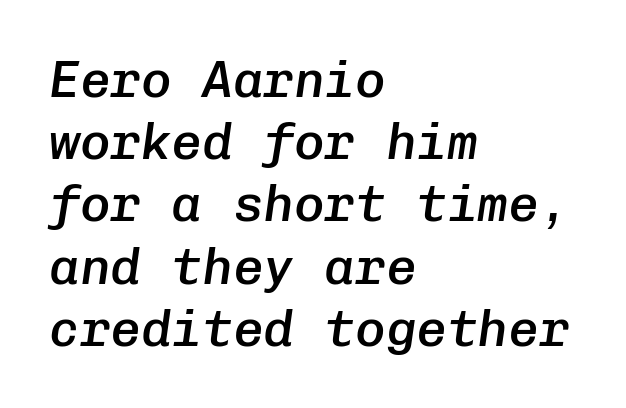
The image shows 51 px semibold type, italic (leaning right), monospaced; set left-aligned, line spacing 1.22x, normal letter spacing, not underlined; low stroke contrast and a medium x-height.
